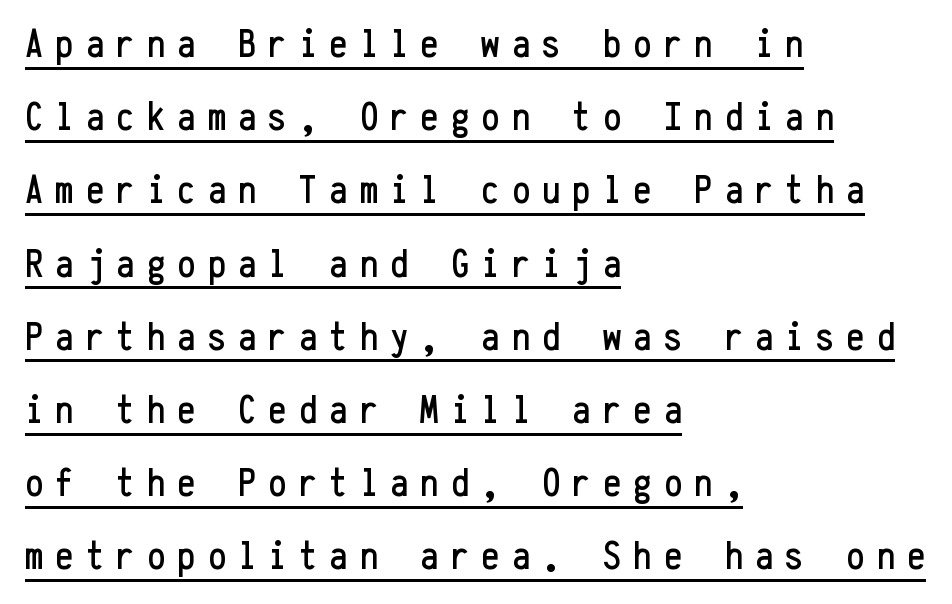
Q: Is the text italic (slanted)? A: No, it is upright.
Q: Is the typeface a serif or a sans-serif typeface? A: Sans-serif.
Q: Is the text underlined? A: Yes.
Q: How is the paragraph aligned? A: Left-aligned.
Q: Is the spacing between letters normal or unusually wide? A: Unusually wide.
Q: Width (condensed, normal, or wide)? A: Condensed.
Q: Stroke contrast? A: Low.
Q: x-height? A: Medium.
Q: Monospaced? A: Yes.
